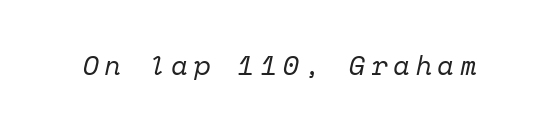
Q: Is the text bold? A: No.
Q: Is the text italic (slanted)? A: Yes, it leans right by about 12 degrees.
Q: Is the text underlined? A: No.
Q: Is the spacing between letters normal or unusually wide? A: Unusually wide.
